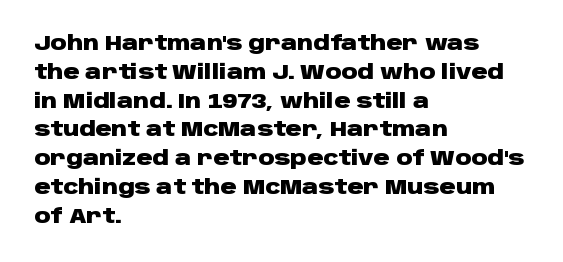
Line starts are locked; line ends wander. Bold? Absolutely — the strokes are thick and heavy. Nobody touched the tracking dial on this one. Bare-footed words on every line. These lines sit exactly where default settings would place them.
